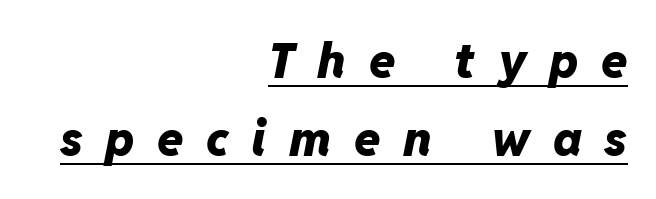
Q: Is the text bold? A: Yes.
Q: Is the text italic (slanted)? A: Yes, it leans right by about 11 degrees.
Q: Is the text underlined? A: Yes.
Q: How is the paragraph aligned? A: Right-aligned.
Q: Is the spacing between letters normal or unusually wide? A: Unusually wide.
Q: Is the spacing between lines tight, normal or loose? A: Normal.
Q: Width (condensed, normal, or wide)? A: Normal.
Q: Stroke contrast? A: Low.
Q: x-height? A: Medium.
Q: Monospaced? A: No.
